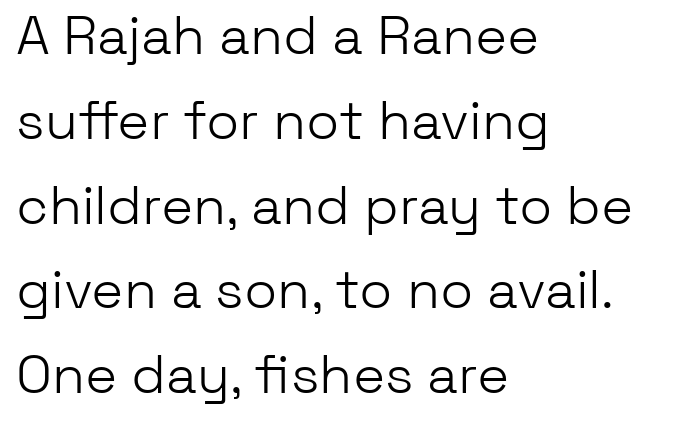
The image shows 54 px light sans-serif type, upright; set left-aligned, normal line spacing (1.57x), normal letter spacing, not underlined; low stroke contrast and a medium x-height.
